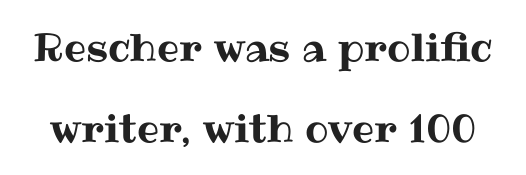
The image shows 39 px text type, upright; set loose line spacing (2.07x), normal letter spacing, not underlined; medium stroke contrast and a medium x-height.
